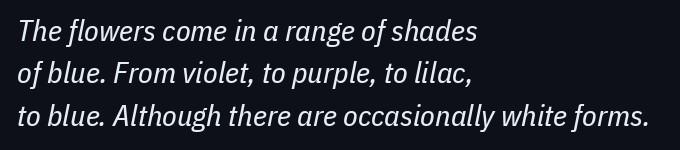
The letters advance in unequal steps, a hallmark of proportional type. This block has exactly the height ordinary leading produces. Weight: in the light-to-regular range. Caption: multi-line text, flush left, ragged right. The lettering tilts uniformly, giving the passage an italic look.
